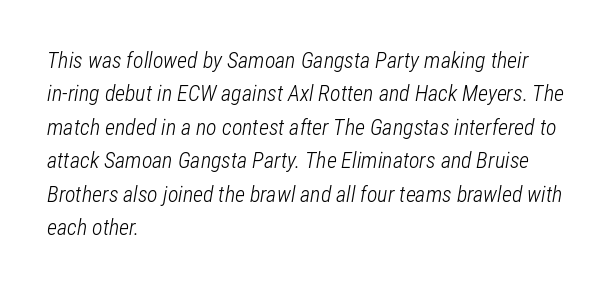
Observe the lean: these are italic letterforms. Stroke thickness stays within the range of a standard reading face or lighter. Horizontal alignment here is leftward, the default for most running prose. Default kerning and tracking; the words read as compact shapes. The gap between lines stays unmarked. The rendering uses a moderate line-height, typical for paragraphs.
